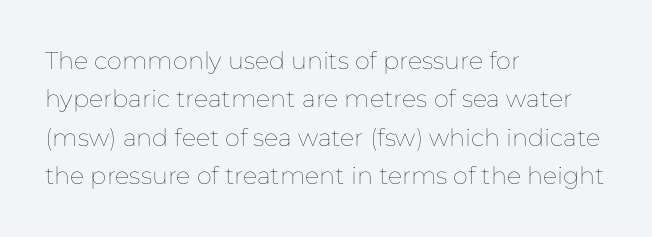
The image shows 24 px text type, upright; set left-aligned, normal line spacing (1.6x), normal letter spacing, not underlined.
